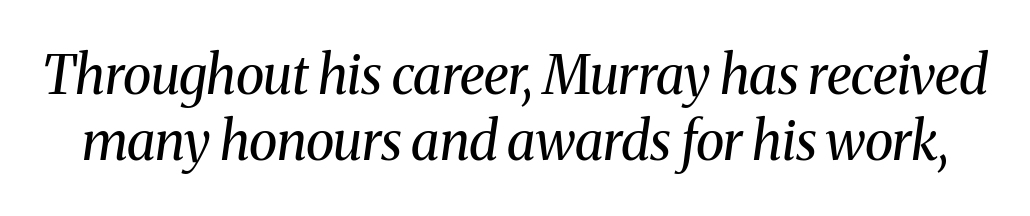
{"serif": "yes", "italic": "yes", "lean": "right", "slant_degrees": 8, "bold": "no", "weight": "regular", "width": "normal", "stroke_contrast": "medium", "x_height": "medium", "monospaced": "no", "underline": "no", "line_spacing_ratio": 1.24, "letter_spacing": "normal", "letter_spacing_em": 0.0, "glyph_px": 53}
